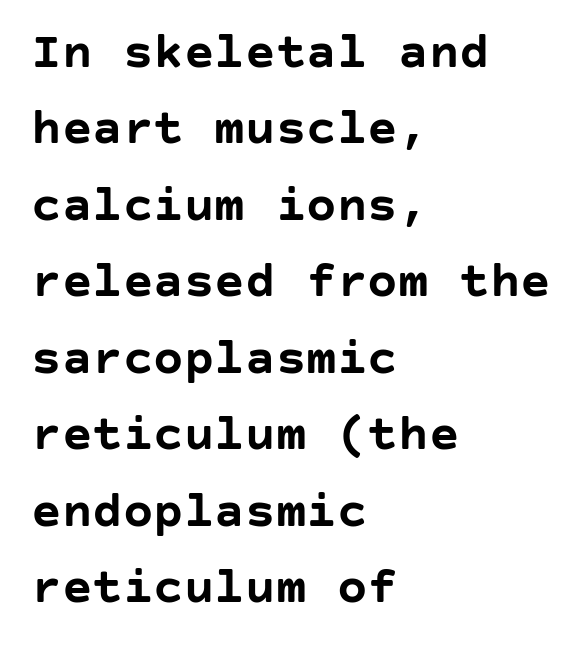
The image shows 51 px semibold sans-serif type, upright; set left-aligned, normal line spacing (1.5x), normal letter spacing, not underlined; low stroke contrast and a large x-height.
